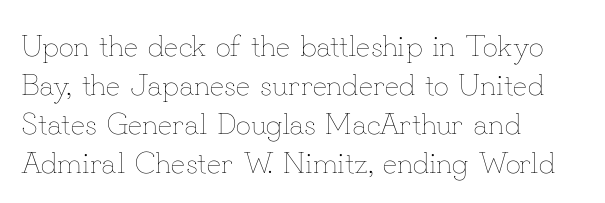
{"italic": "no", "bold": "no", "weight": "thin", "width": "normal", "stroke_contrast": "low", "x_height": "small", "monospaced": "no", "underline": "no", "align": "left", "line_spacing": "normal", "line_spacing_ratio": 1.3, "letter_spacing": "normal", "letter_spacing_em": 0.0, "glyph_px": 30}
